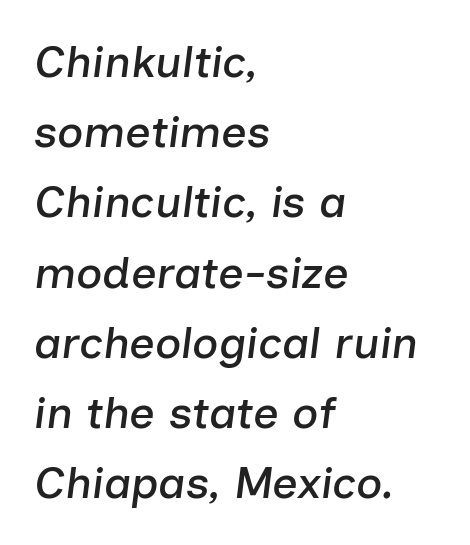
Q: Is the text italic (slanted)? A: Yes, it leans right by about 7 degrees.
Q: Is the text underlined? A: No.
Q: How is the paragraph aligned? A: Left-aligned.
Q: Is the spacing between letters normal or unusually wide? A: Normal.
Q: Is the spacing between lines tight, normal or loose? A: Normal.
Q: Width (condensed, normal, or wide)? A: Normal.
Q: Stroke contrast? A: Low.
Q: x-height? A: Medium.
Q: Monospaced? A: No.
